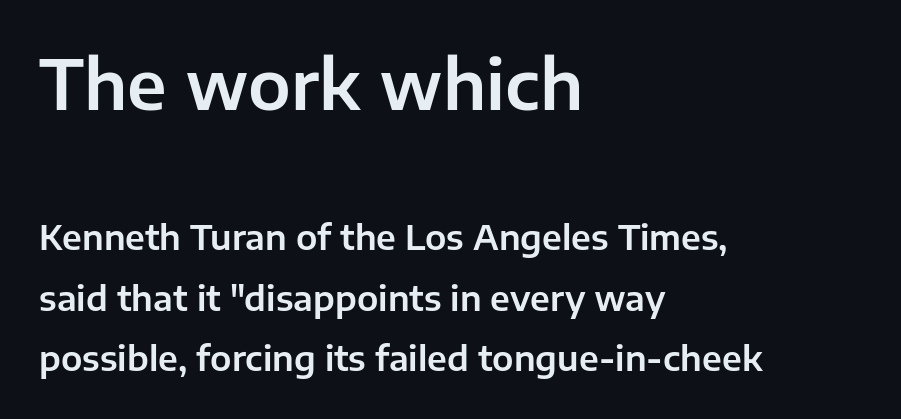
Q: Is the text italic (slanted)? A: No, it is upright.
Q: Is the typeface a serif or a sans-serif typeface? A: Sans-serif.
Q: Is the text underlined? A: No.
Q: How is the paragraph aligned? A: Left-aligned.
Q: Is the spacing between letters normal or unusually wide? A: Normal.
Q: Which block of text is set in a larger size, the first (top) or the second (bottom)? A: The first (top) one.
Q: Width (condensed, normal, or wide)? A: Normal.
Q: Stroke contrast? A: Low.
Q: x-height? A: Medium.
Q: Monospaced? A: No.
